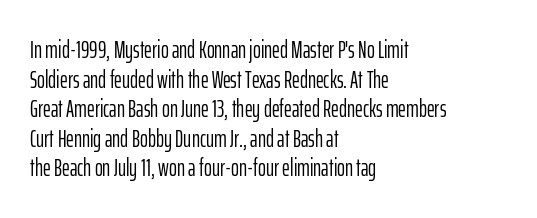
{"italic": "no", "bold": "no", "underline": "no", "align": "left", "line_spacing_ratio": 1.23, "letter_spacing": "normal", "letter_spacing_em": 0.0, "glyph_px": 24}
